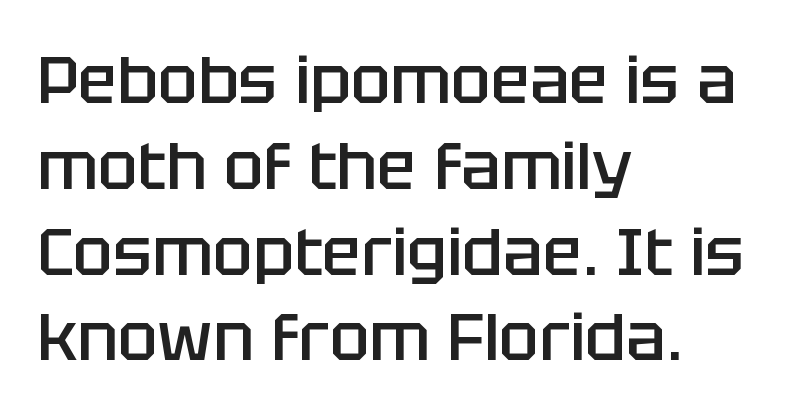
How are the letters spaced? Ordinarily, with no added tracking. Lines of text with bare space underneath. Compared with an ordinary text face, these strokes are moderately heavier — a semibold. Here the designer chose a conventional face with non-uniform glyph widths.
